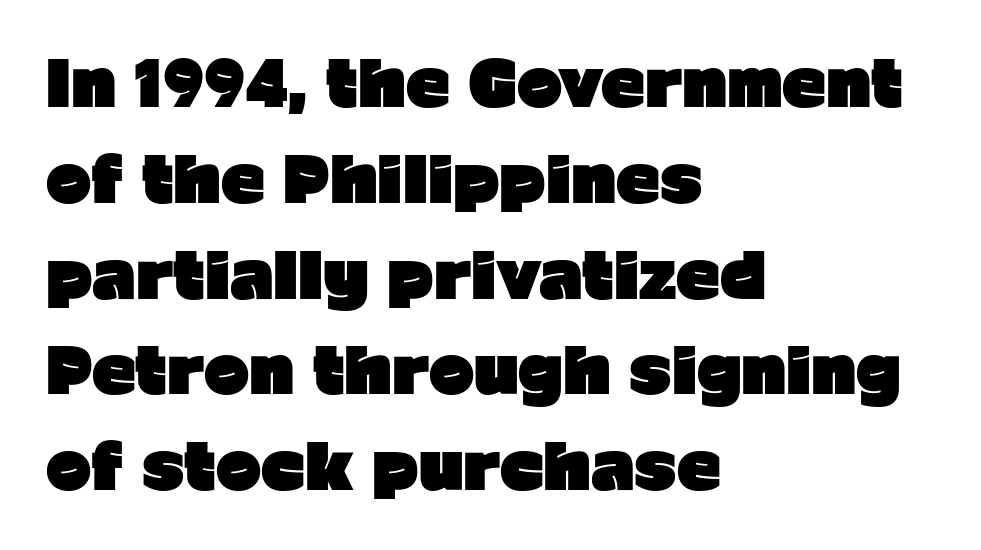
{"serif": "no", "italic": "no", "bold": "yes", "weight": "heavy", "width": "normal", "stroke_contrast": "low", "x_height": "medium", "monospaced": "no", "underline": "no", "align": "left", "line_spacing": "normal", "line_spacing_ratio": 1.57, "letter_spacing": "normal", "letter_spacing_em": 0.0, "glyph_px": 61}
